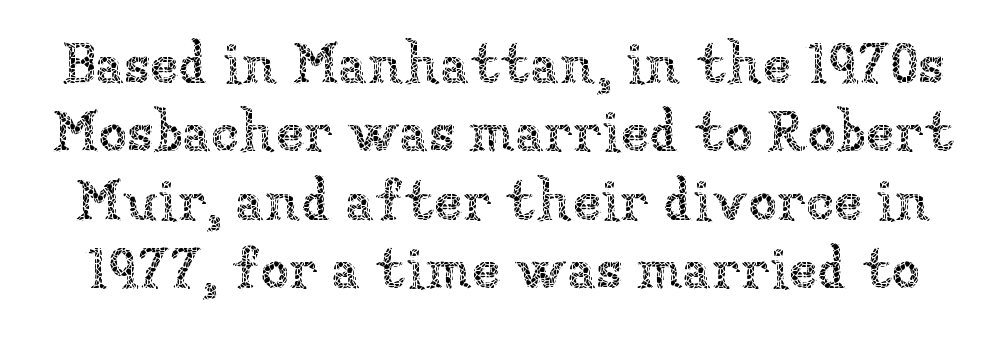
The image shows 58 px thin type, upright; set line spacing 1.18x, normal letter spacing, not underlined; low stroke contrast and a medium x-height.
